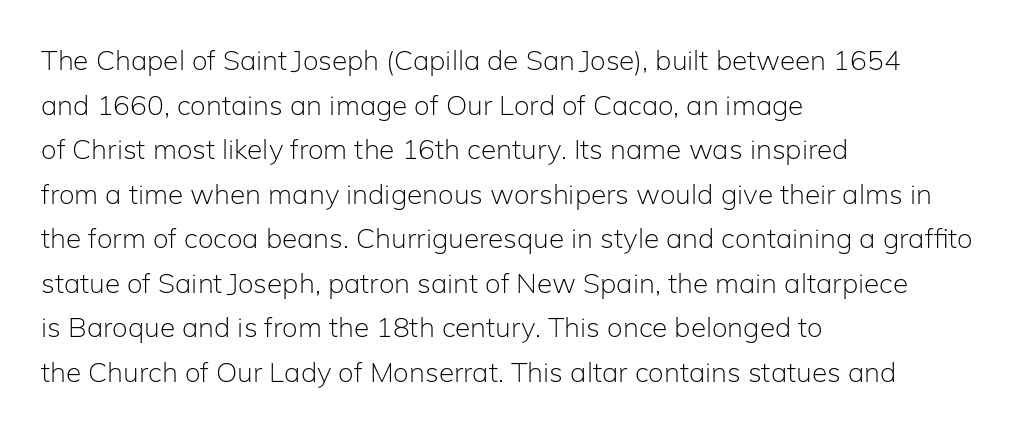
The image shows 28 px light sans-serif type, upright; set left-aligned, normal line spacing (1.59x), normal letter spacing, not underlined; low stroke contrast and a medium x-height.
